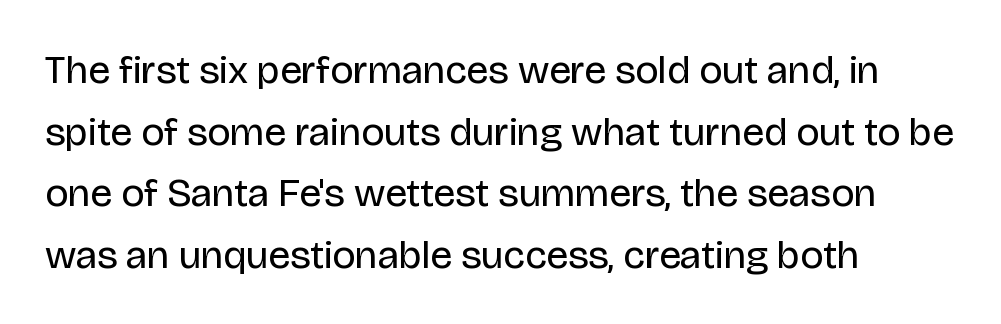
The designer went with a sans here, leaving each stem footless. Honestly, the letter spacing is just normal — you wouldn't notice it. The rendering anchors every line to the left-hand side. Think standard paragraph weight, or any step lighter than that.
